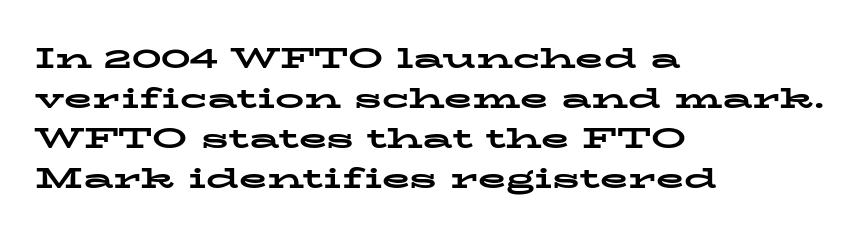
Q: Is the text bold? A: Yes.
Q: Is the text italic (slanted)? A: No, it is upright.
Q: Is the typeface a serif or a sans-serif typeface? A: Serif.
Q: Is the text underlined? A: No.
Q: How is the paragraph aligned? A: Left-aligned.
Q: Is the spacing between letters normal or unusually wide? A: Normal.
Q: Is the spacing between lines tight, normal or loose? A: Normal.
Q: Width (condensed, normal, or wide)? A: Wide.
Q: Stroke contrast? A: Low.
Q: x-height? A: Medium.
Q: Monospaced? A: No.
